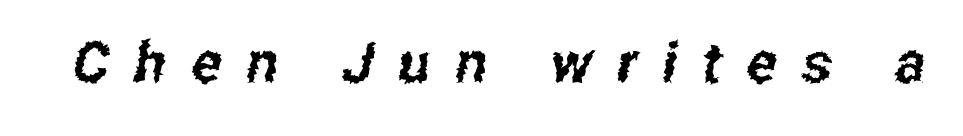
The image shows 56 px condensed sans-serif type; set unusually wide letter spacing (+0.45 em), not underlined; low stroke contrast and a medium x-height.
